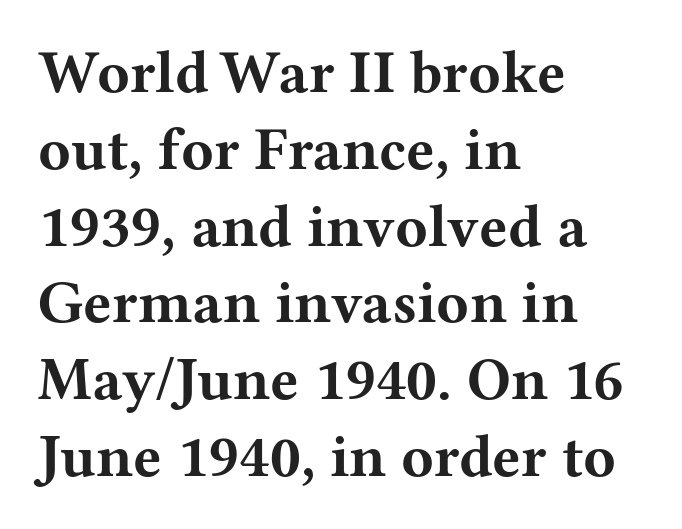
The image shows 60 px bold, wide serif type, upright; set left-aligned, normal line spacing (1.28x), normal letter spacing, not underlined; medium stroke contrast and a medium x-height.
